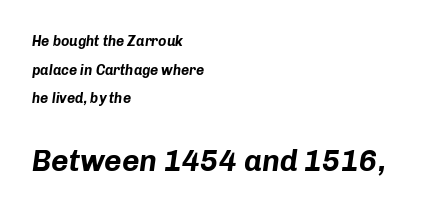
Anything drawn beneath the words? Only blank space. Nobody touched the tracking dial on this one. Size hierarchy here favors the trailing block over the leading one. Proportional: the letters do not fall into vertical columns.
